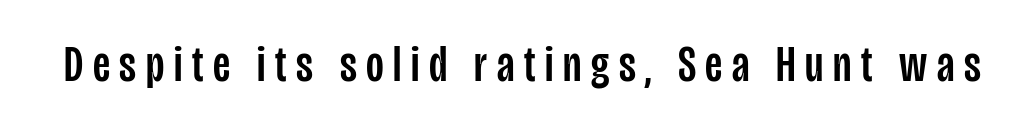
The image shows 51 px condensed sans-serif type, upright; set not underlined; low stroke contrast and a large x-height.
